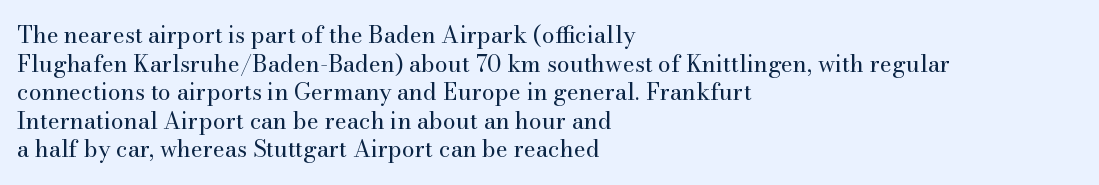
The image shows 23 px text type, upright; set left-aligned, line spacing 1.24x, normal letter spacing, not underlined.
